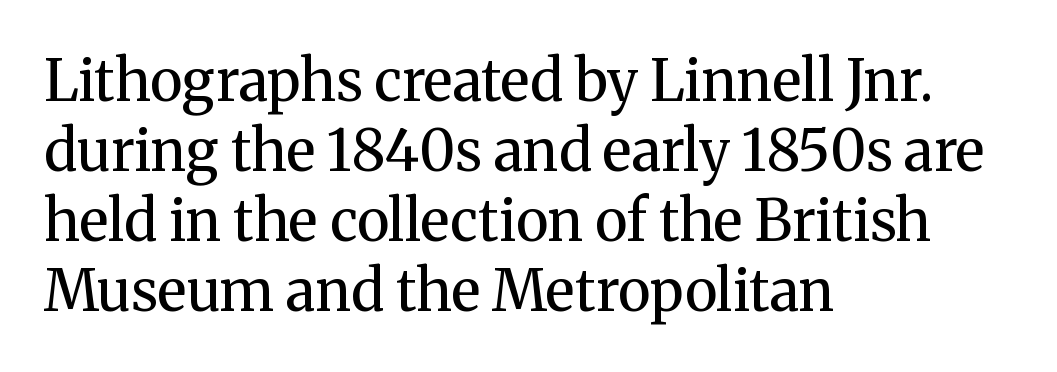
The face used here is rendered with its standard letterfit. This sample uses an upright cut, with every glyph sitting square on the baseline. The passage shown is typeset with a serif family. The font sits on the lighter half of the weight spectrum, regular included. Looks like regular typesetting: each glyph gets only the width it needs.
